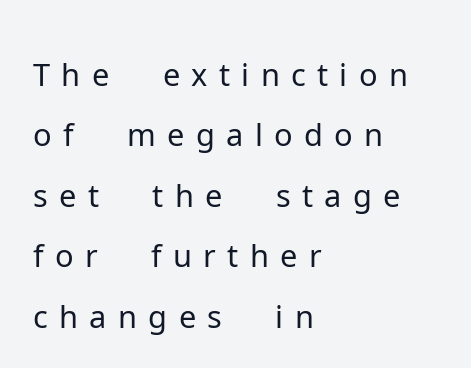
The image shows 63 px light sans-serif type, upright; set left-aligned, tight line spacing (0.96x), not underlined; low stroke contrast and a medium x-height.
